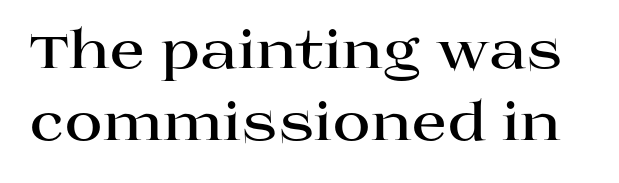
Do the characters align in a grid? No, the font is proportional. Rendered with straight, roman letterforms. No extra tracking has been applied to these lines. You'd pick this weight for a headline — it's a proper bold. Successive baselines arrive at the customary interval. Classification — serif.
